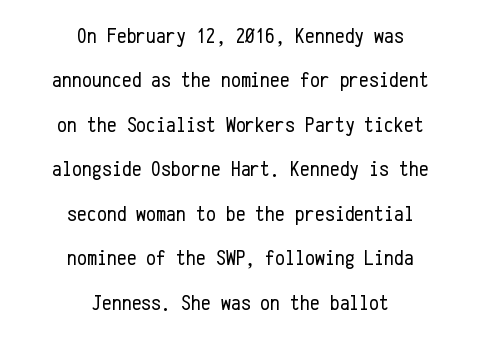
The image shows 22 px text type, upright; set centered, loose line spacing (2.02x), normal letter spacing, not underlined.
